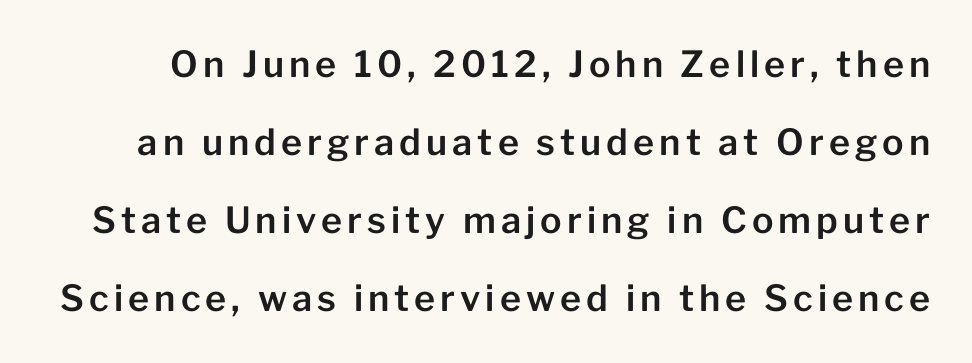
Line spacing here is loose. The letters carry no serifs — their stems end cleanly without finishing strokes. Character widths vary here, with narrow letters taking less room than wide ones. Italic? Not at all — the glyphs are vertical. Letters rest on an invisible, unmarked baseline.
